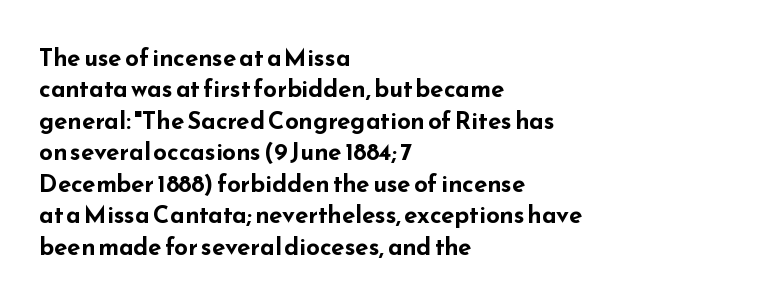
Q: Is the text bold? A: Yes.
Q: Is the text italic (slanted)? A: No, it is upright.
Q: Is the text underlined? A: No.
Q: How is the paragraph aligned? A: Left-aligned.
Q: Is the spacing between letters normal or unusually wide? A: Normal.
Q: Is the spacing between lines tight, normal or loose? A: Normal.
